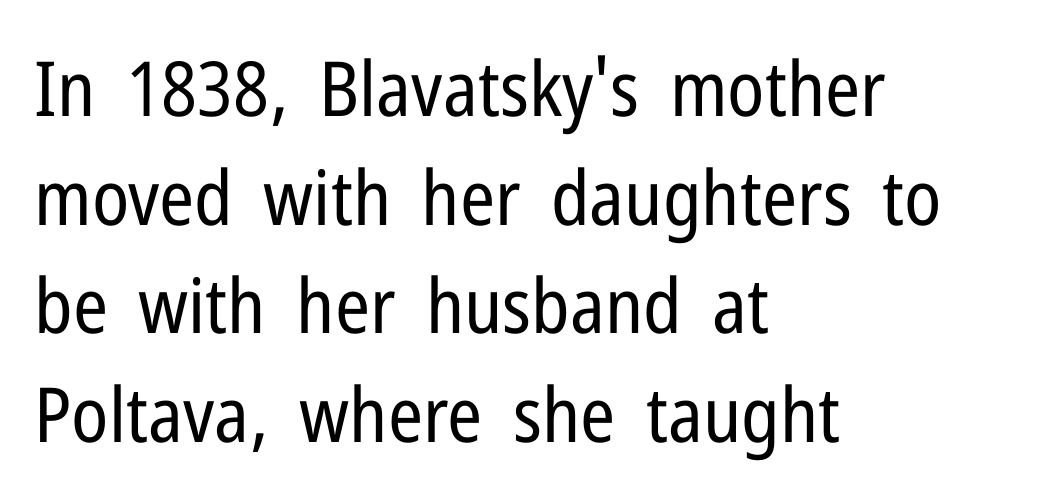
The image shows 76 px regular-weight, condensed sans-serif type, upright; set left-aligned, normal line spacing (1.43x), normal letter spacing, not underlined; low stroke contrast and a medium x-height.
